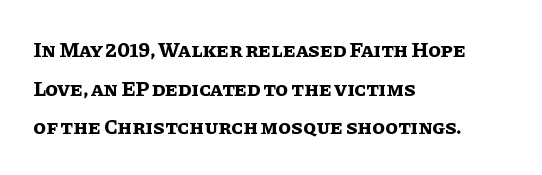
The image shows 21 px bold type, upright; set left-aligned, line spacing 1.84x, normal letter spacing, not underlined.
